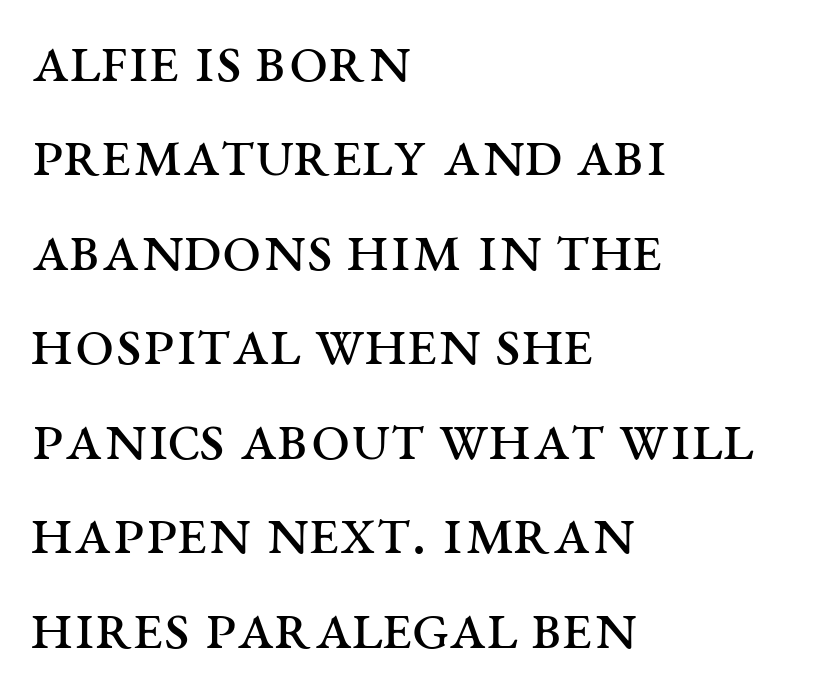
{"serif": "yes", "italic": "no", "bold": "no", "weight": "regular", "width": "wide", "stroke_contrast": "medium", "x_height": "large", "monospaced": "no", "underline": "no", "align": "left", "line_spacing": "normal", "line_spacing_ratio": 1.35, "letter_spacing": "normal", "letter_spacing_em": 0.0, "glyph_px": 70}
